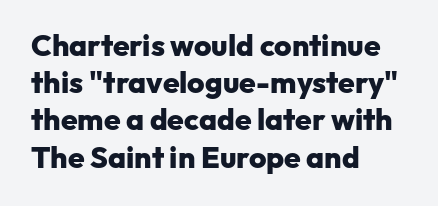
Reading down the block, your eye returns to a fixed left position each line. Think of a printed novel: that variable character pitch is what you see here. The face used here is a sans, in the tradition of grotesques and geometrics. No word sits above an underline. Heft: maximum for text — a bold.
